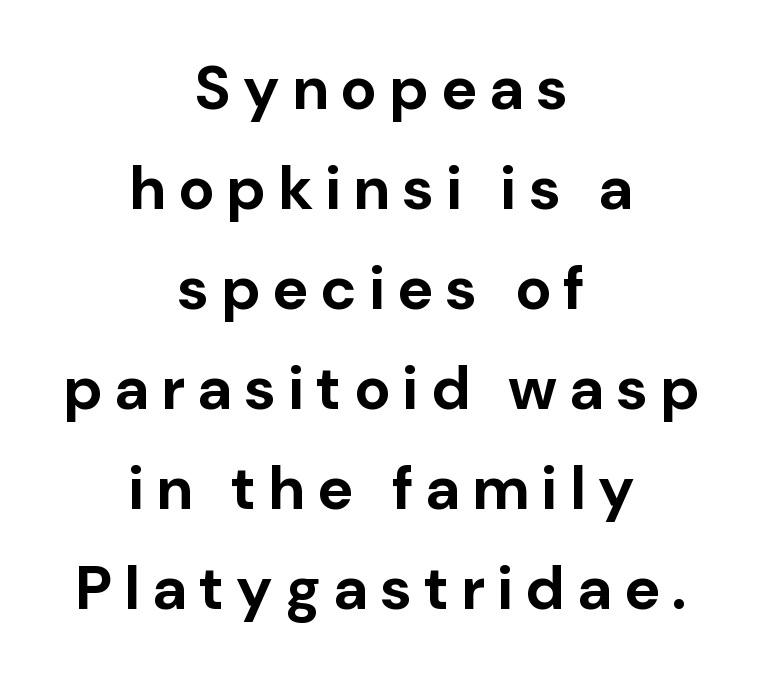
The whitespace from short lines is split evenly between both sides. Spacing verdict: proportional, widths tailored to each character. Set as a true bold cut, around the 700 mark. Decoration check: the copy has no underline. Normally led — the rows are evenly, conventionally spaced.
